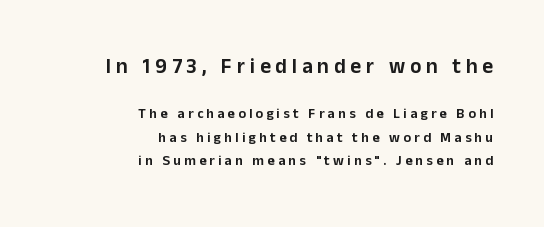
The image shows 21 px text type, upright; set right-aligned, normal line spacing (1.68x), unusually wide letter spacing (+0.23 em), not underlined; the first (top) block is 1.5x larger.
